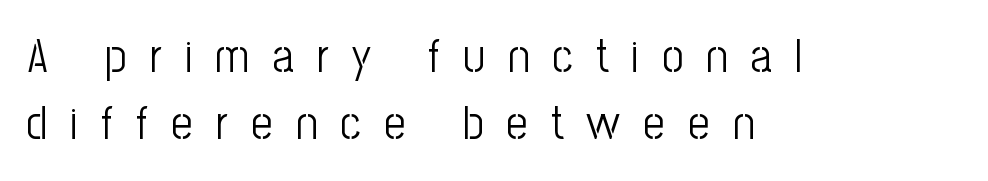
The image shows 47 px light, condensed sans-serif type, upright; set left-aligned, normal line spacing (1.42x), unusually wide letter spacing (+0.49 em), not underlined; low stroke contrast and a medium x-height.
